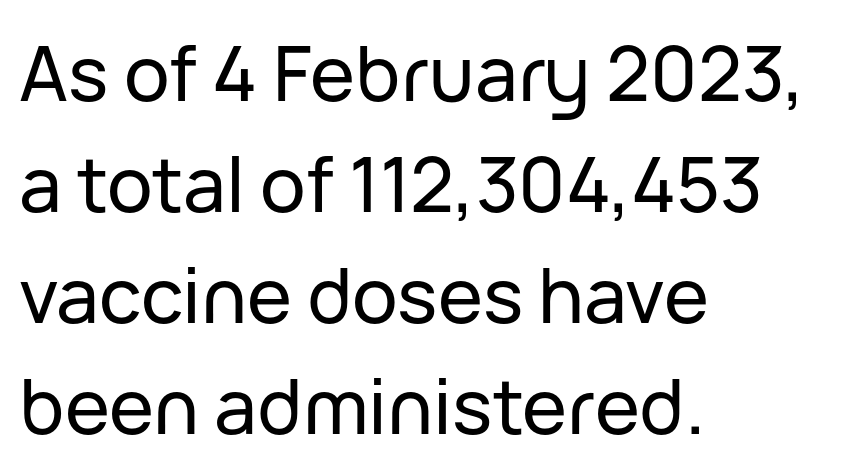
The image shows 76 px sans-serif type, upright; set left-aligned, normal line spacing (1.46x), normal letter spacing, not underlined; low stroke contrast and a medium x-height.
